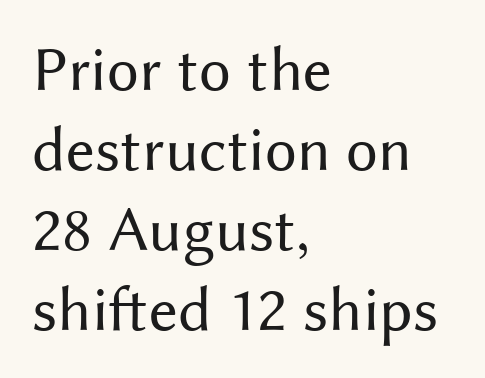
Is this a sans? Yes — the strokes have no serifs. The typography opts for an upright posture over an oblique one. Nobody touched the tracking dial on this one. Where is the straight margin? On the left.
